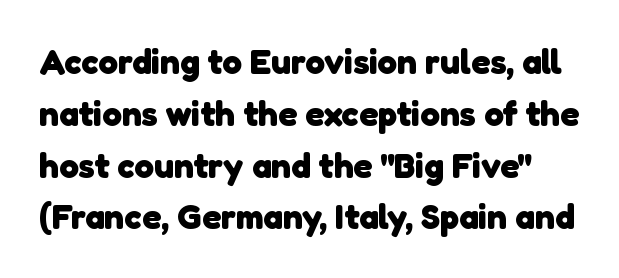
{"serif": "no", "bold": "yes", "weight": "heavy", "width": "normal", "stroke_contrast": "low", "x_height": "medium", "monospaced": "no", "underline": "no", "line_spacing": "normal", "line_spacing_ratio": 1.48, "letter_spacing": "normal", "letter_spacing_em": 0.0, "glyph_px": 35}
